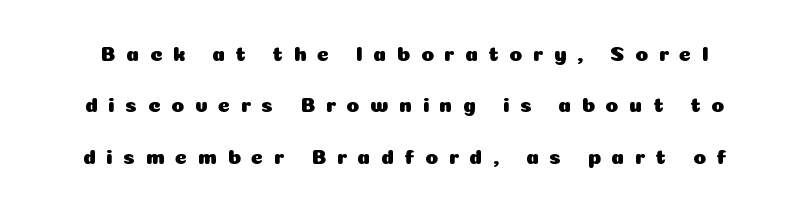
{"italic": "no", "underline": "no", "line_spacing": "loose", "line_spacing_ratio": 2.45, "letter_spacing": "wide", "letter_spacing_em": 0.5, "glyph_px": 21}
